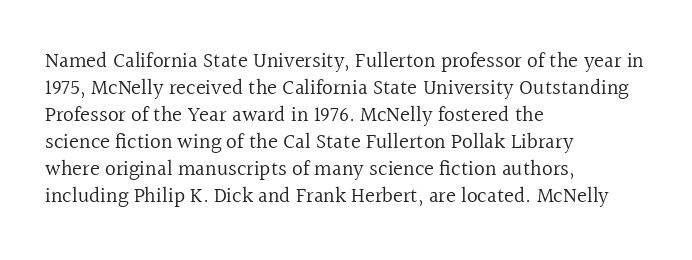
The image shows 21 px text type, upright; set left-aligned, normal line spacing (1.29x), normal letter spacing, not underlined.
